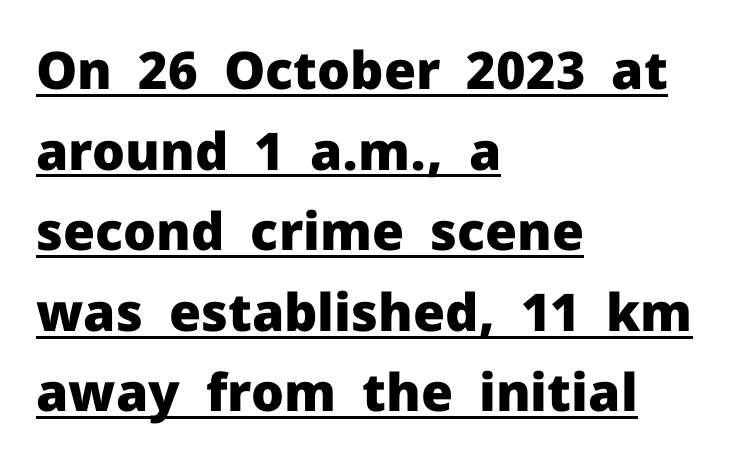
Q: Is the text bold? A: Yes.
Q: Is the text italic (slanted)? A: No, it is upright.
Q: Is the typeface a serif or a sans-serif typeface? A: Sans-serif.
Q: Is the text underlined? A: Yes.
Q: How is the paragraph aligned? A: Left-aligned.
Q: Is the spacing between letters normal or unusually wide? A: Normal.
Q: Is the spacing between lines tight, normal or loose? A: Normal.
Q: Width (condensed, normal, or wide)? A: Normal.
Q: Stroke contrast? A: Low.
Q: x-height? A: Medium.
Q: Monospaced? A: No.
